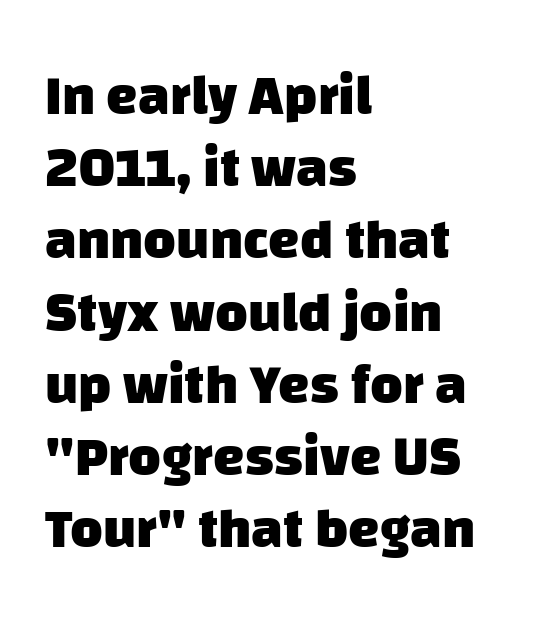
The image shows 56 px heavy sans-serif type; set left-aligned, normal line spacing (1.29x), normal letter spacing, not underlined; low stroke contrast and a large x-height.
